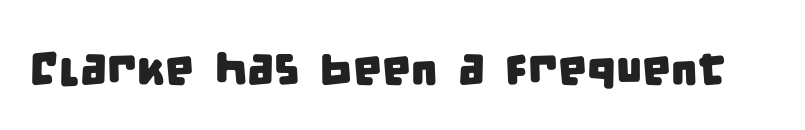
Q: Is the typeface a serif or a sans-serif typeface? A: Sans-serif.
Q: Is the text underlined? A: No.
Q: Is the spacing between letters normal or unusually wide? A: Normal.
Q: Width (condensed, normal, or wide)? A: Condensed.
Q: Stroke contrast? A: Low.
Q: x-height? A: Large.
Q: Monospaced? A: No.
